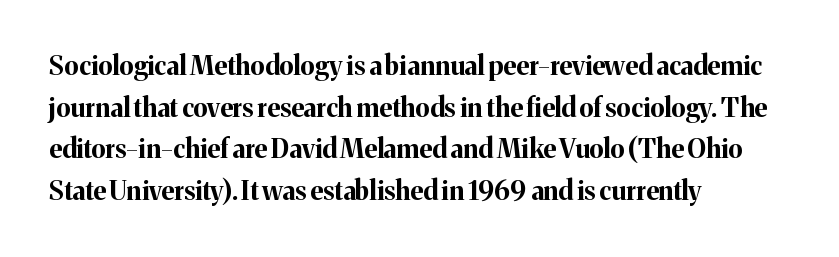
The image shows 26 px bold type, upright; set left-aligned, normal line spacing (1.6x), normal letter spacing, not underlined.
